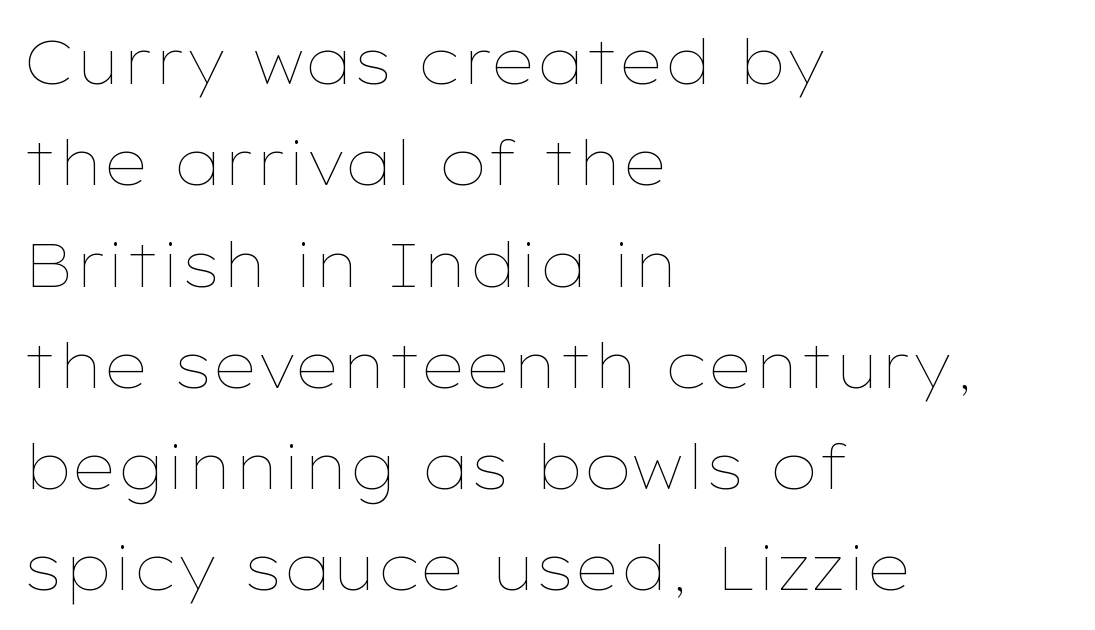
{"italic": "no", "bold": "no", "weight": "thin", "width": "wide", "stroke_contrast": "low", "x_height": "medium", "monospaced": "no", "underline": "no", "align": "left", "line_spacing": "normal", "line_spacing_ratio": 1.66, "letter_spacing": "normal", "letter_spacing_em": 0.0, "glyph_px": 61}
